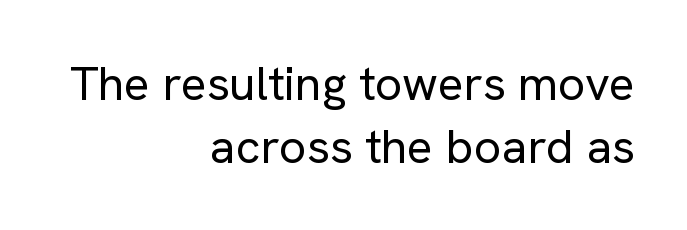
The image shows 48 px regular-weight sans-serif type, upright; set right-aligned, normal line spacing (1.31x), normal letter spacing, not underlined; low stroke contrast and a medium x-height.
